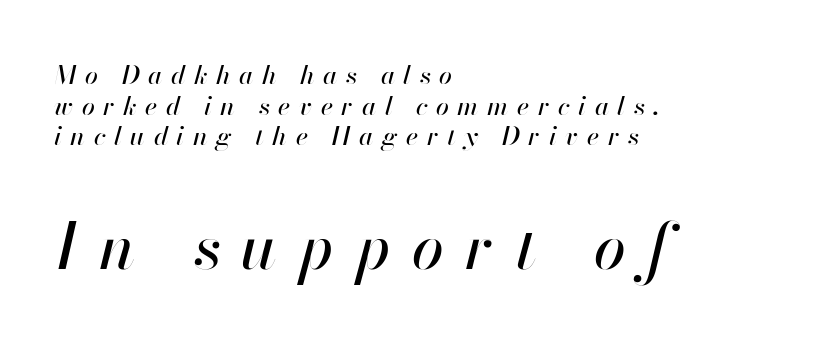
Q: Is the text italic (slanted)? A: Yes, it leans right by about 13 degrees.
Q: Is the text underlined? A: No.
Q: How is the paragraph aligned? A: Left-aligned.
Q: Is the spacing between letters normal or unusually wide? A: Unusually wide.
Q: Which block of text is set in a larger size, the first (top) or the second (bottom)? A: The second (bottom) one.
Q: Width (condensed, normal, or wide)? A: Normal.
Q: Stroke contrast? A: High.
Q: x-height? A: Small.
Q: Monospaced? A: No.
